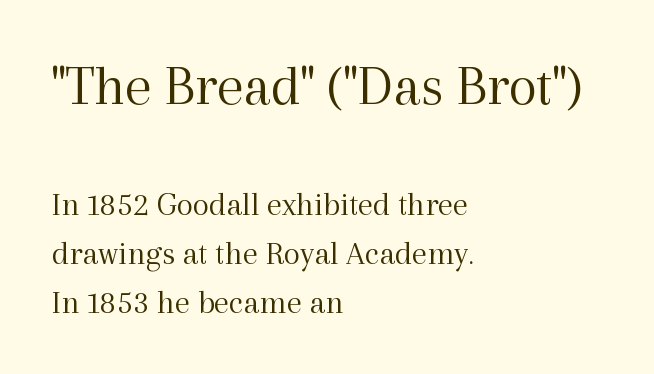
{"serif": "yes", "italic": "no", "bold": "no", "weight": "light", "width": "normal", "x_height": "medium", "monospaced": "no", "underline": "no", "align": "left", "line_spacing": "normal", "line_spacing_ratio": 1.45, "letter_spacing": "normal", "letter_spacing_em": 0.0, "larger_block": "first", "size_ratio": 1.74, "glyph_px": 59}
